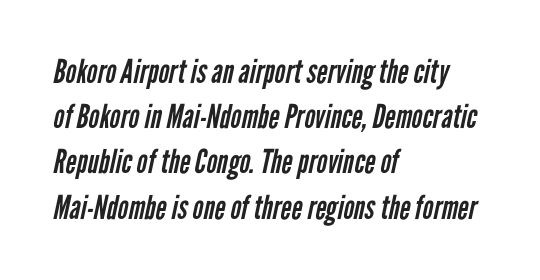
The image shows 33 px regular-weight, condensed sans-serif type; set left-aligned, normal line spacing (1.37x), normal letter spacing, not underlined; low stroke contrast and a medium x-height.
